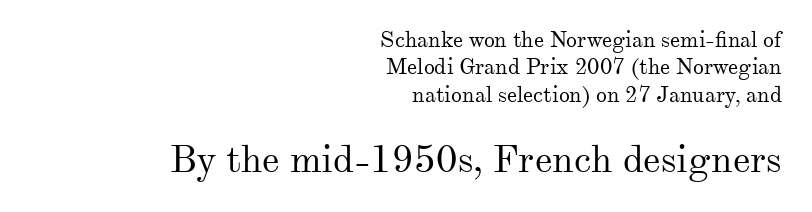
{"serif": "yes", "italic": "no", "bold": "no", "weight": "regular", "width": "normal", "stroke_contrast": "medium", "x_height": "small", "monospaced": "no", "underline": "no", "align": "right", "line_spacing_ratio": 1.24, "letter_spacing": "normal", "letter_spacing_em": 0.0, "larger_block": "second", "size_ratio": 1.73, "glyph_px": 38}
